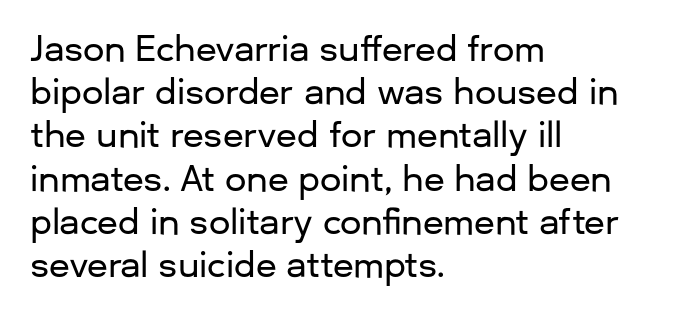
{"serif": "no", "italic": "no", "width": "normal", "stroke_contrast": "low", "x_height": "medium", "monospaced": "no", "underline": "no", "align": "left", "line_spacing": "normal", "line_spacing_ratio": 1.27, "letter_spacing": "normal", "letter_spacing_em": 0.0, "glyph_px": 34}
